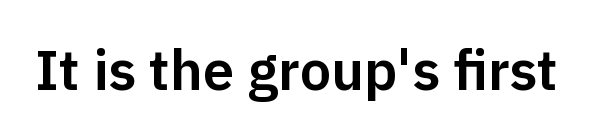
Q: Is the text italic (slanted)? A: No, it is upright.
Q: Is the typeface a serif or a sans-serif typeface? A: Sans-serif.
Q: Is the text underlined? A: No.
Q: Is the spacing between letters normal or unusually wide? A: Normal.
Q: Width (condensed, normal, or wide)? A: Normal.
Q: Stroke contrast? A: Low.
Q: x-height? A: Medium.
Q: Monospaced? A: No.
